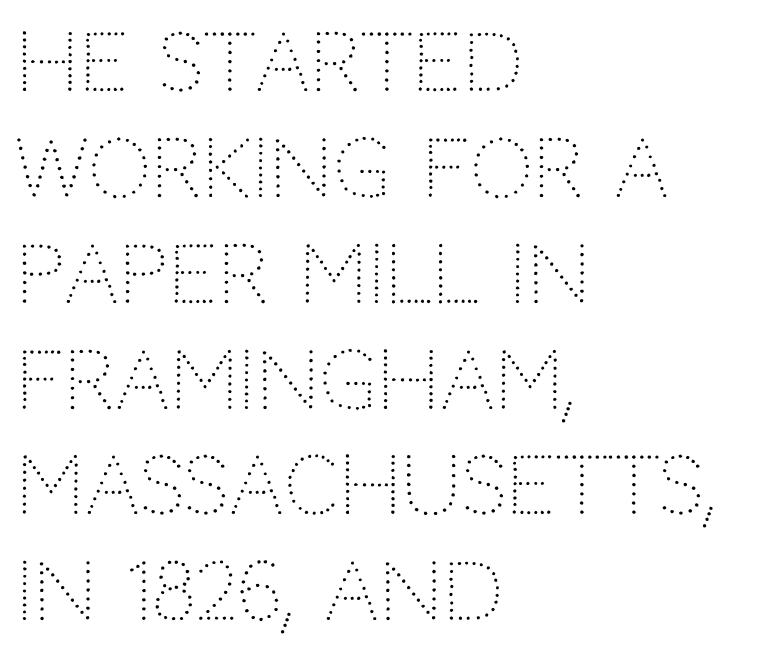
Here the glyphs are tracked normally, forming tight word shapes. Unlike italic type, these characters show no tilt at all. Note the varied advance widths — an 'i' is clearly narrower than an 'm'. Does the type have serifs? No, each stem ends abruptly. Weight class: somewhere from thin through regular. Rows of type keep a routine distance in the vertical direction.
